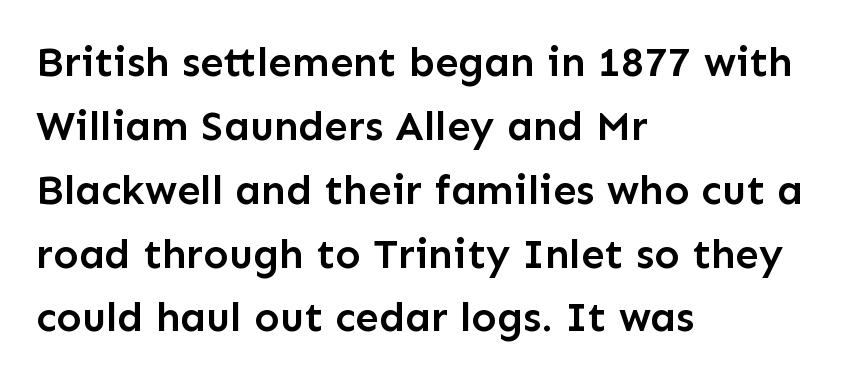
{"serif": "no", "italic": "no", "bold": "semi", "weight": "semibold", "width": "normal", "stroke_contrast": "low", "x_height": "medium", "monospaced": "no", "underline": "no", "align": "left", "line_spacing": "normal", "line_spacing_ratio": 1.52, "letter_spacing": "normal", "letter_spacing_em": 0.0, "glyph_px": 42}
